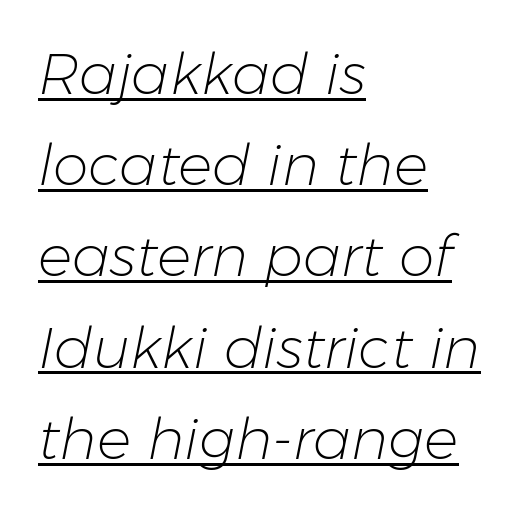
Vertically, the passage feels balanced, rows spaced as you'd expect. Does extra space separate the letters? No, they use regular spacing. A typesetter would mark this as italic. A classic flush-left, rag-right setting is used for this passage. Note the varied advance widths — an 'i' is clearly narrower than an 'm'.
